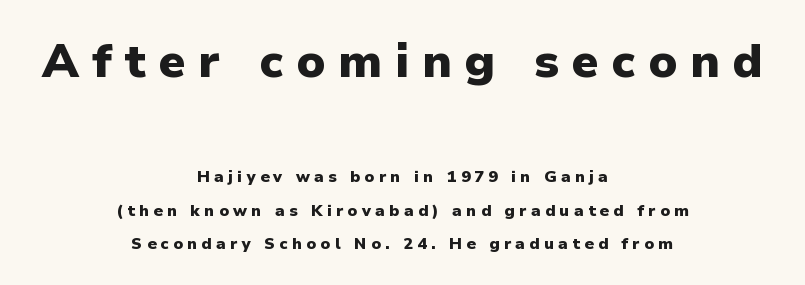
Q: Is the text bold? A: Yes.
Q: Is the text italic (slanted)? A: No, it is upright.
Q: Is the typeface a serif or a sans-serif typeface? A: Sans-serif.
Q: Is the text underlined? A: No.
Q: How is the paragraph aligned? A: Centered.
Q: Is the spacing between letters normal or unusually wide? A: Unusually wide.
Q: Is the spacing between lines tight, normal or loose? A: Loose.
Q: Which block of text is set in a larger size, the first (top) or the second (bottom)? A: The first (top) one.
Q: Width (condensed, normal, or wide)? A: Normal.
Q: Stroke contrast? A: Low.
Q: x-height? A: Medium.
Q: Monospaced? A: No.
